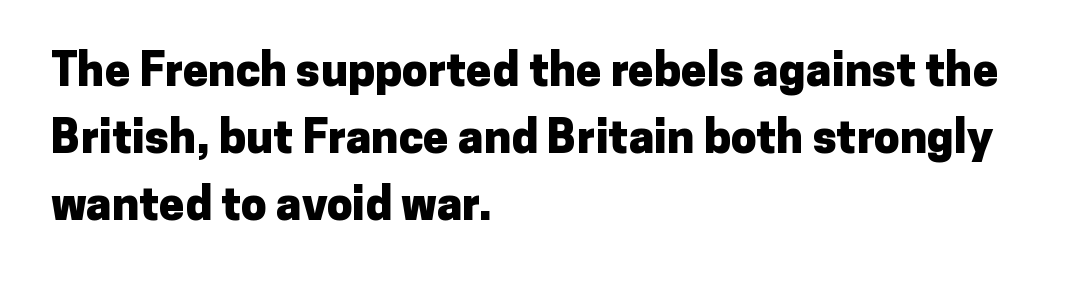
The image shows 46 px heavy sans-serif type, upright; set left-aligned, normal line spacing (1.46x), normal letter spacing, not underlined; low stroke contrast and a medium x-height.
